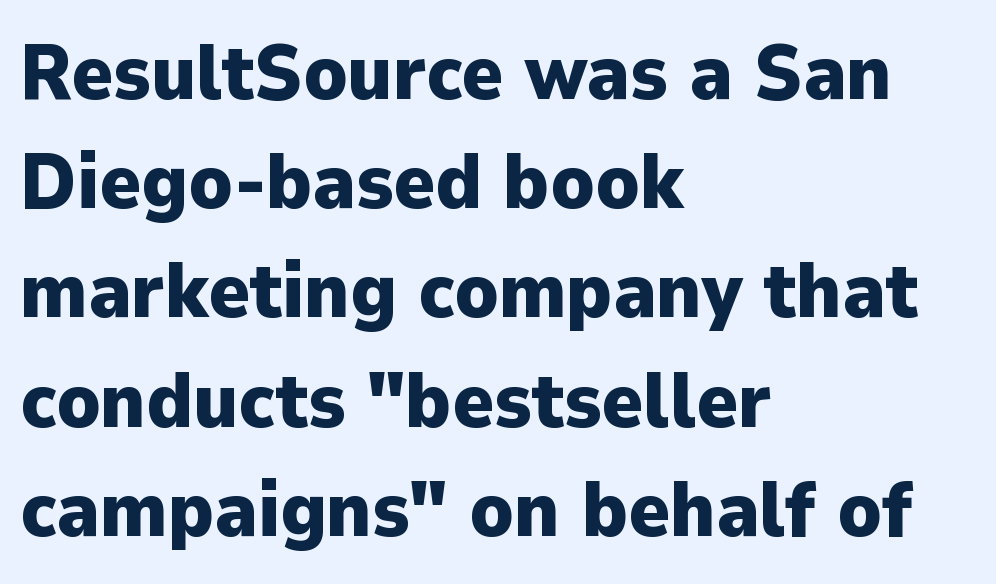
{"serif": "no", "italic": "no", "bold": "yes", "weight": "heavy", "width": "normal", "stroke_contrast": "low", "x_height": "medium", "monospaced": "no", "underline": "no", "align": "left", "line_spacing": "normal", "line_spacing_ratio": 1.4, "letter_spacing": "normal", "letter_spacing_em": 0.0, "glyph_px": 78}
